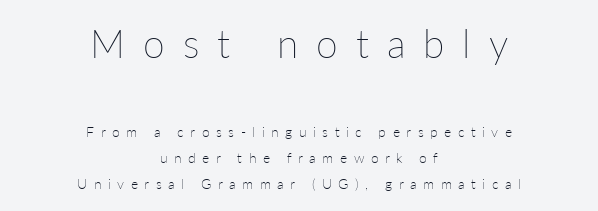
The image shows 39 px thin type, upright; set centered, line spacing 1.86x, unusually wide letter spacing (+0.46 em), not underlined; the first (top) block is 2.79x larger; low stroke contrast and a medium x-height.
